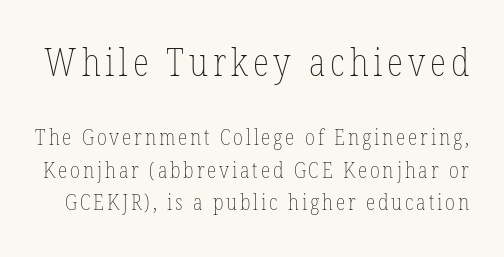
{"italic": "no", "bold": "no", "weight": "thin", "width": "condensed", "stroke_contrast": "low", "x_height": "medium", "monospaced": "no", "underline": "no", "line_spacing": "normal", "line_spacing_ratio": 1.47, "larger_block": "first", "size_ratio": 1.73, "glyph_px": 38}
